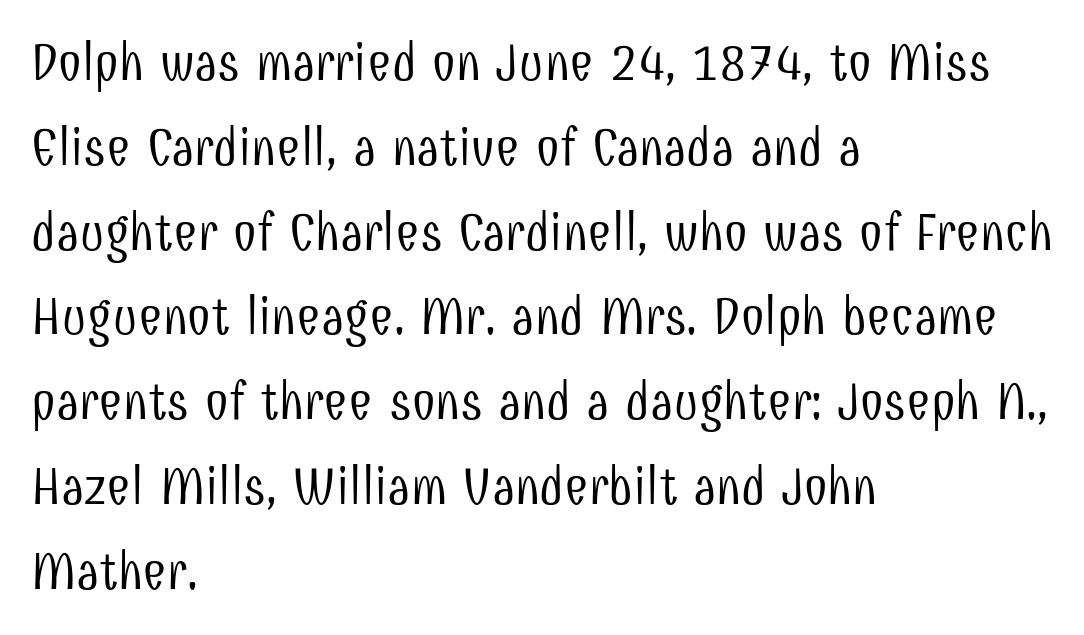
The paragraph shown leans on its left margin. Vertical spacing — default. The characters are drawn with everyday or finer stroke widths. Grotesque or geometric, the face here clearly has no serifs. The passage shown is typed in a proportional face where columns would drift. The lettering holds an erect, upright posture throughout.
